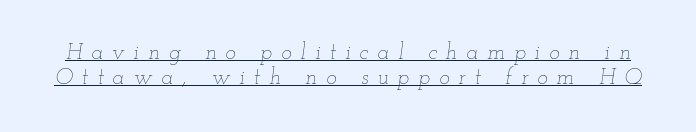
The image shows 22 px text type, italic (leaning right); set tight line spacing (1.12x), unusually wide letter spacing (+0.41 em), underlined.
